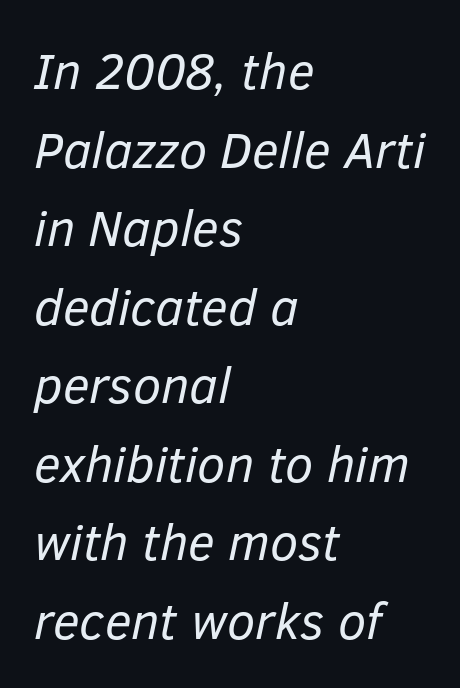
Q: Is the text bold? A: No.
Q: Is the text italic (slanted)? A: Yes, it leans right by about 12 degrees.
Q: Is the text underlined? A: No.
Q: How is the paragraph aligned? A: Left-aligned.
Q: Is the spacing between letters normal or unusually wide? A: Normal.
Q: Is the spacing between lines tight, normal or loose? A: Normal.
Q: Width (condensed, normal, or wide)? A: Normal.
Q: Stroke contrast? A: Low.
Q: x-height? A: Medium.
Q: Monospaced? A: No.
